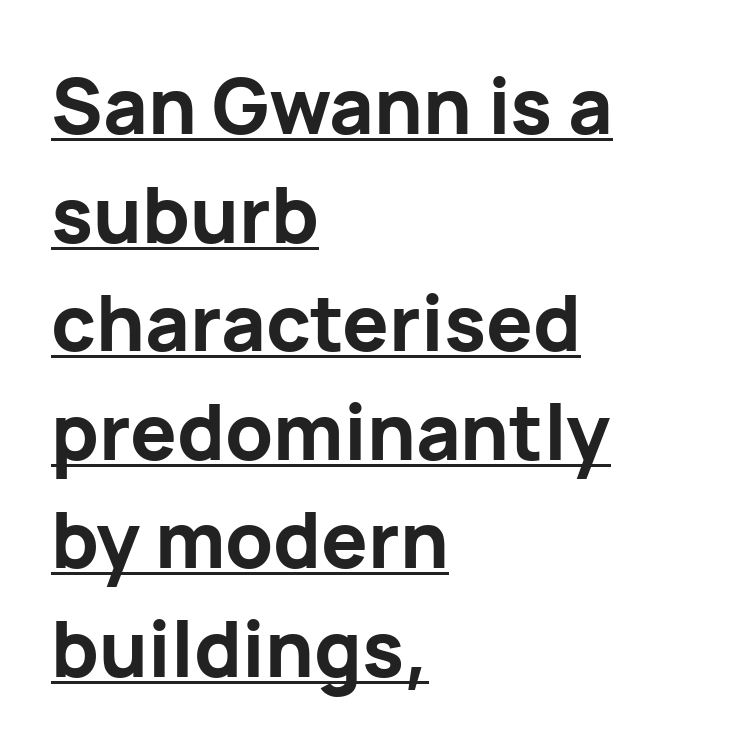
The image shows 77 px bold sans-serif type, upright; set left-aligned, normal line spacing (1.41x), normal letter spacing, underlined; low stroke contrast and a medium x-height.
